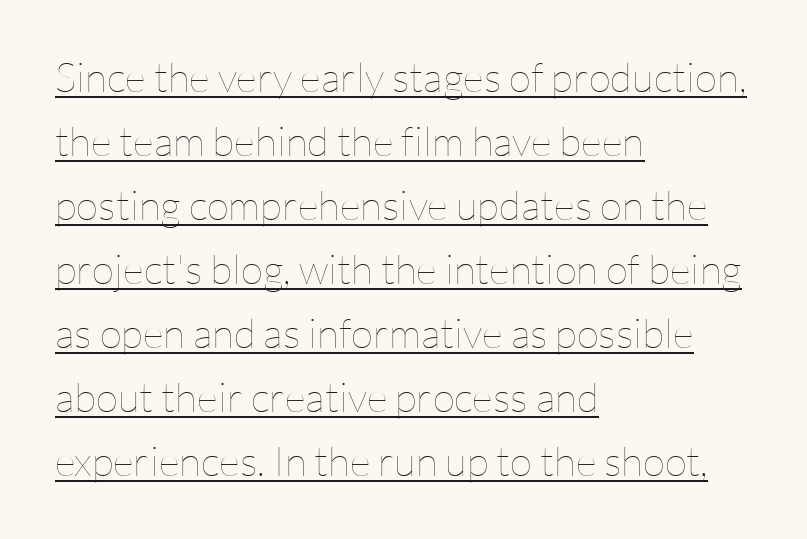
The image shows 41 px thin type, upright; set left-aligned, normal line spacing (1.56x), normal letter spacing, underlined; low stroke contrast and a medium x-height.
